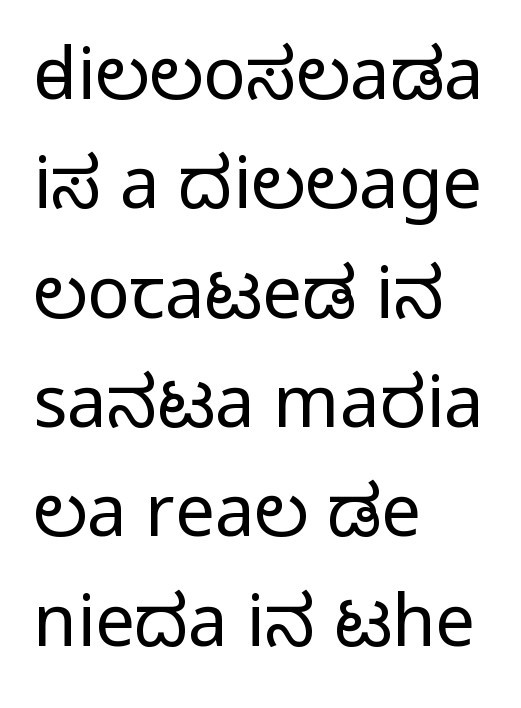
{"serif": "no", "italic": "no", "bold": "no", "weight": "regular", "width": "condensed", "stroke_contrast": "low", "x_height": "large", "monospaced": "no", "underline": "no", "align": "left", "line_spacing": "normal", "line_spacing_ratio": 1.54, "letter_spacing": "normal", "letter_spacing_em": 0.0, "glyph_px": 71}
